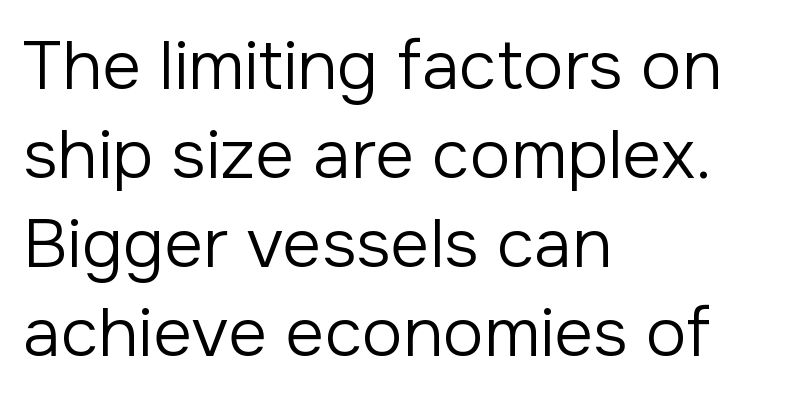
{"serif": "no", "italic": "no", "bold": "no", "weight": "regular", "width": "normal", "stroke_contrast": "low", "x_height": "medium", "monospaced": "no", "underline": "no", "align": "left", "line_spacing": "normal", "line_spacing_ratio": 1.31, "letter_spacing": "normal", "letter_spacing_em": 0.0, "glyph_px": 68}
